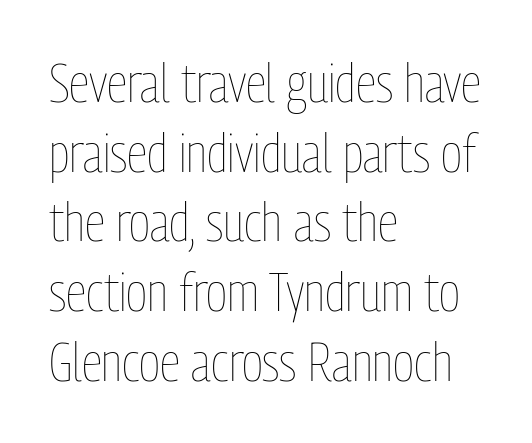
{"italic": "no", "bold": "no", "weight": "thin", "width": "condensed", "stroke_contrast": "low", "x_height": "medium", "monospaced": "no", "underline": "no", "align": "left", "line_spacing": "normal", "line_spacing_ratio": 1.29, "letter_spacing": "normal", "letter_spacing_em": 0.0, "glyph_px": 54}
